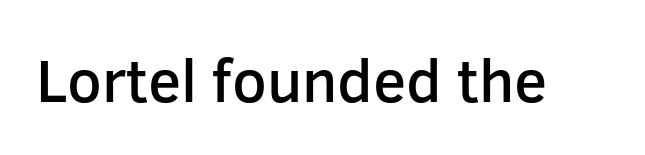
Clear beneath every line of the passage. In terms of letterspacing, this is plain default setting. You could not count columns in this text — the font is proportionally spaced. Tall strokes in this sample are plumb rather than angled.
